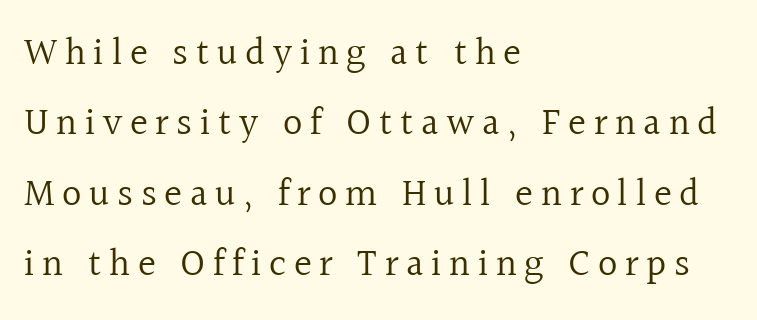
{"serif": "yes", "italic": "no", "bold": "no", "weight": "regular", "width": "normal", "x_height": "medium", "monospaced": "no", "underline": "no", "align": "left", "line_spacing_ratio": 1.85, "letter_spacing": "wide", "letter_spacing_em": 0.2, "glyph_px": 38}
